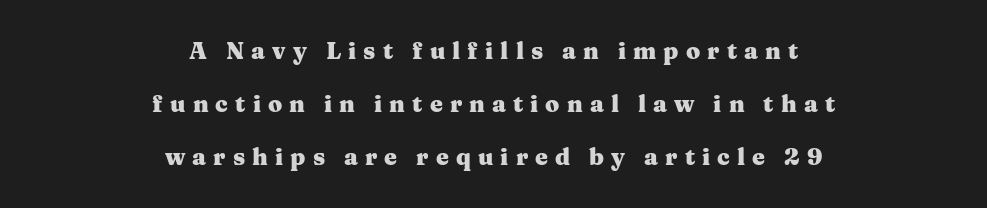
{"italic": "no", "bold": "yes", "underline": "no", "align": "center", "line_spacing": "loose", "line_spacing_ratio": 2.31, "letter_spacing": "wide", "letter_spacing_em": 0.31, "glyph_px": 23}
